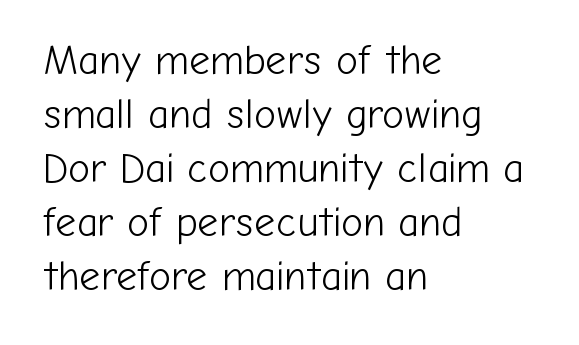
The face used here is proportionally spaced, like ordinary book or web type. Words float on clear page, feet unadorned. I'd call this a sans setting — the letters go barefoot. Tall strokes in this sample are plumb rather than angled. The face looks like a standard text weight, possibly lighter.
